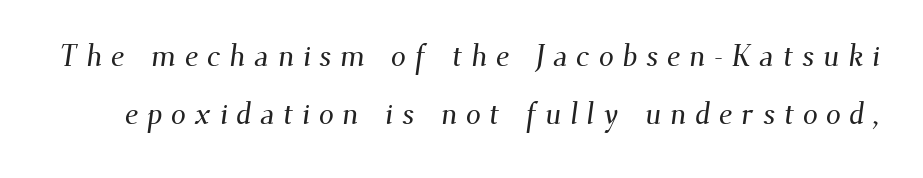
{"serif": "yes", "width": "normal", "stroke_contrast": "medium", "x_height": "small", "monospaced": "no", "underline": "no", "line_spacing": "loose", "line_spacing_ratio": 1.94, "letter_spacing": "wide", "letter_spacing_em": 0.29, "glyph_px": 30}
